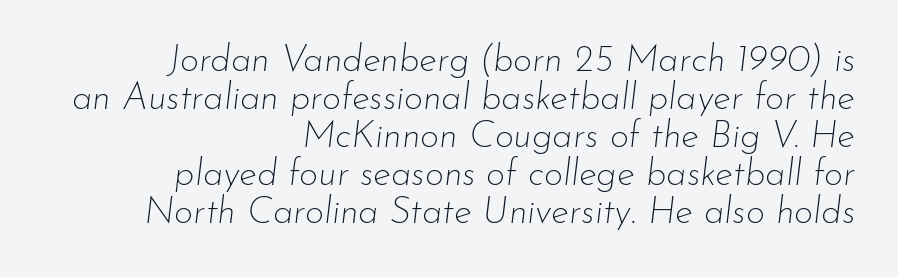
{"italic": "yes", "lean": "right", "slant_degrees": 7, "bold": "no", "weight": "thin", "width": "normal", "stroke_contrast": "low", "x_height": "small", "monospaced": "no", "underline": "no", "align": "right", "line_spacing": "tight", "line_spacing_ratio": 1.03, "letter_spacing": "normal", "letter_spacing_em": 0.0, "glyph_px": 37}
